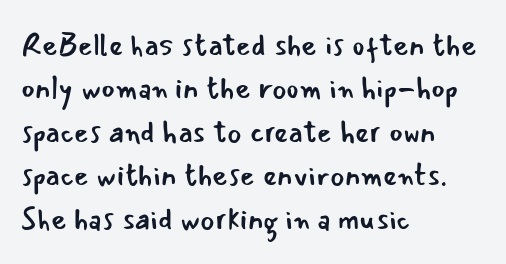
{"serif": "no", "italic": "no", "bold": "no", "weight": "regular", "width": "normal", "stroke_contrast": "low", "x_height": "small", "monospaced": "no", "underline": "no", "align": "left", "line_spacing": "normal", "line_spacing_ratio": 1.45, "letter_spacing": "normal", "letter_spacing_em": 0.0, "glyph_px": 30}
